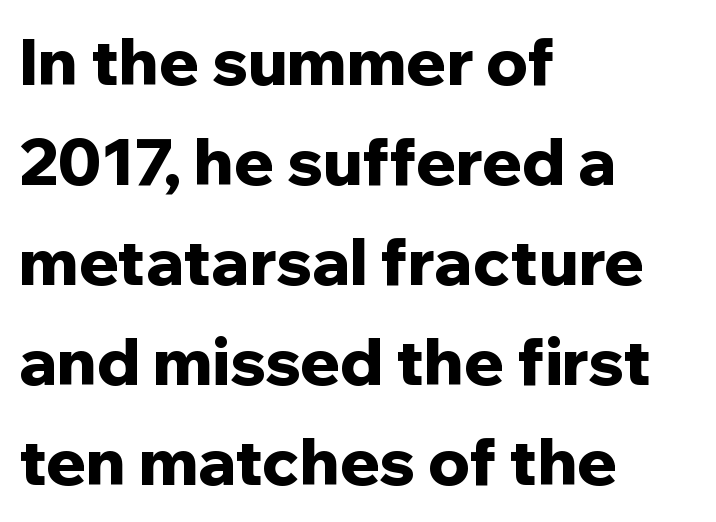
The image shows 65 px bold sans-serif type, upright; set left-aligned, normal line spacing (1.54x), normal letter spacing, not underlined; low stroke contrast and a medium x-height.
